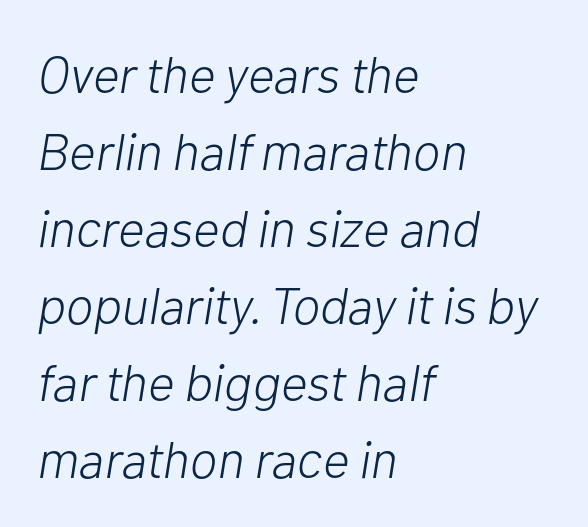
{"italic": "yes", "lean": "right", "slant_degrees": 10, "bold": "no", "weight": "light", "width": "normal", "stroke_contrast": "low", "x_height": "medium", "monospaced": "no", "underline": "no", "align": "left", "line_spacing": "normal", "line_spacing_ratio": 1.48, "letter_spacing": "normal", "letter_spacing_em": 0.0, "glyph_px": 52}
